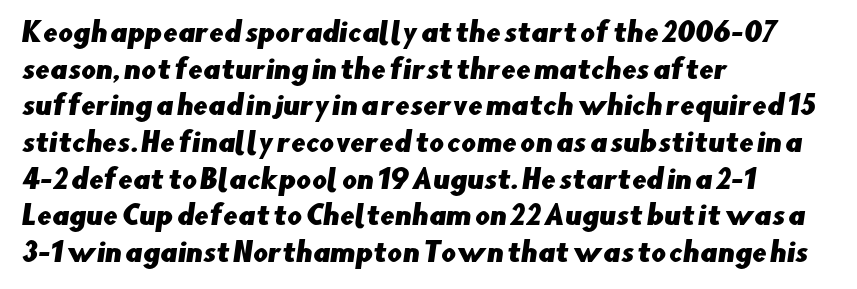
The image shows 26 px text type; set left-aligned, normal line spacing (1.41x), normal letter spacing, not underlined.
